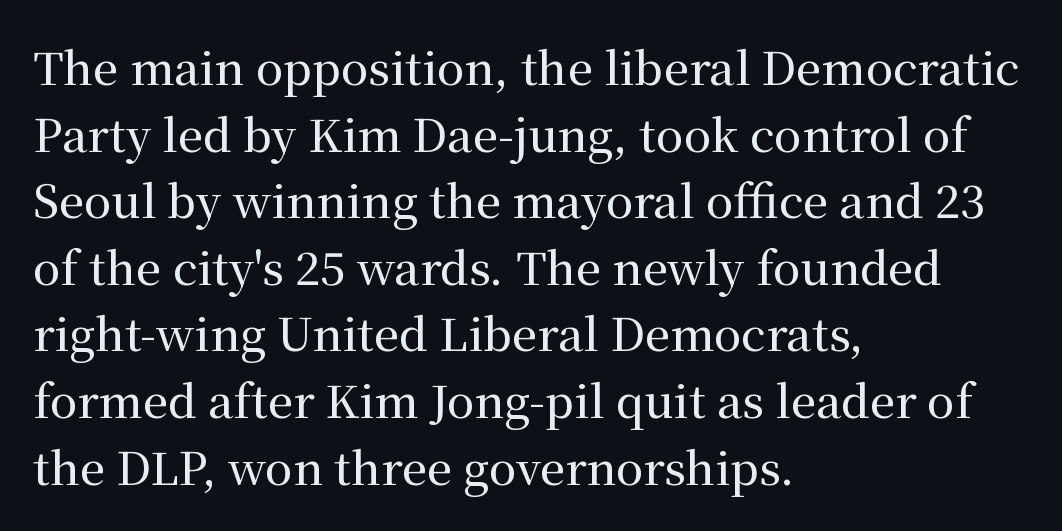
{"serif": "yes", "italic": "no", "width": "normal", "stroke_contrast": "medium", "x_height": "medium", "monospaced": "no", "underline": "no", "align": "left", "line_spacing": "normal", "line_spacing_ratio": 1.48, "letter_spacing": "normal", "letter_spacing_em": 0.0, "glyph_px": 45}
